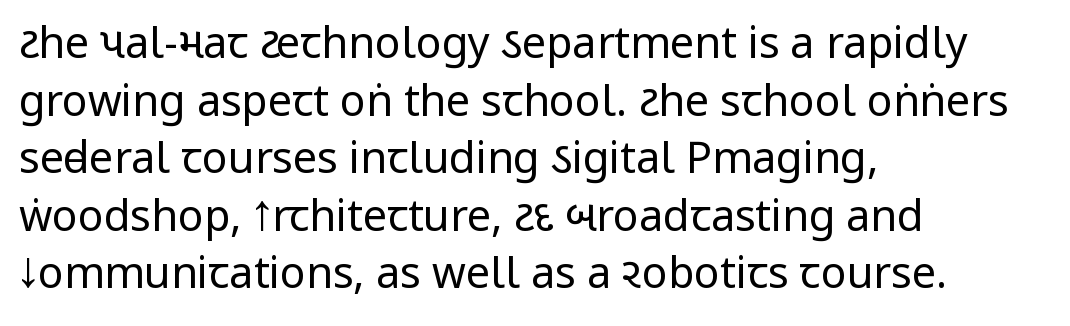
{"serif": "no", "italic": "no", "bold": "no", "weight": "regular", "width": "condensed", "stroke_contrast": "low", "x_height": "large", "monospaced": "no", "underline": "no", "align": "left", "line_spacing": "normal", "line_spacing_ratio": 1.34, "letter_spacing": "normal", "letter_spacing_em": 0.0, "glyph_px": 43}
